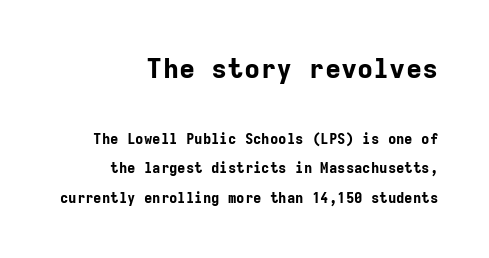
{"italic": "no", "bold": "yes", "underline": "no", "align": "right", "line_spacing": "loose", "line_spacing_ratio": 2.11, "letter_spacing": "normal", "letter_spacing_em": 0.0, "larger_block": "first", "size_ratio": 1.93, "glyph_px": 27}
